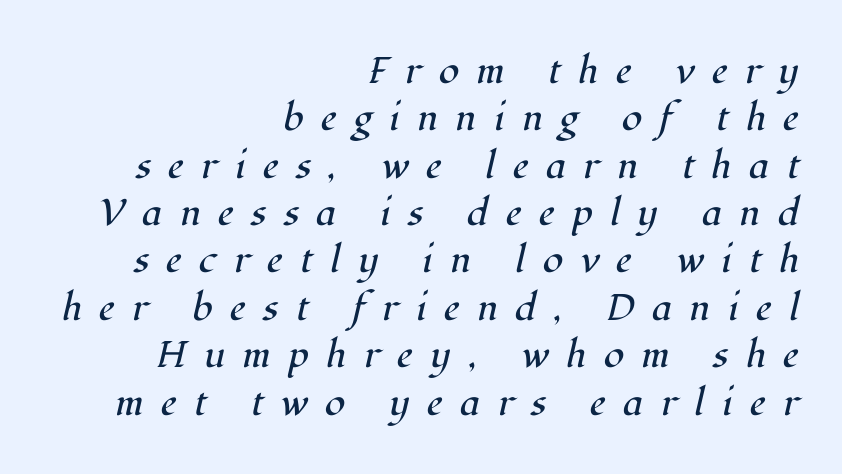
In terms of leading, this rendering sits right in the middle. The weight tops out at a normal text grade. The characters display serif detailing at their extremities. This rendering features lettering with no underline. Here the designer chose a conventional face with non-uniform glyph widths.
